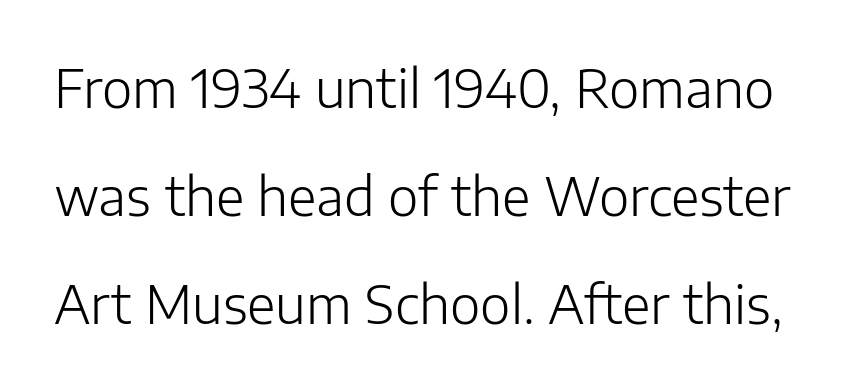
{"serif": "no", "italic": "no", "bold": "no", "weight": "light", "width": "normal", "stroke_contrast": "low", "x_height": "medium", "monospaced": "no", "underline": "no", "line_spacing": "loose", "line_spacing_ratio": 2.08, "letter_spacing": "normal", "letter_spacing_em": 0.0, "glyph_px": 52}
